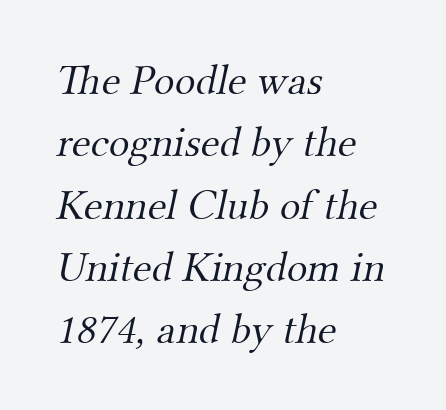
Ink coverage per letter is moderate at most. The passage shown stacks its lines at a standard gap. Words float on clear page, feet unadorned. Default kerning and tracking; the words read as compact shapes. Here the designer chose a conventional face with non-uniform glyph widths.
